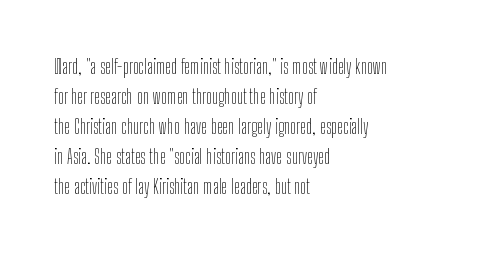
{"italic": "no", "bold": "no", "underline": "no", "align": "left", "line_spacing": "normal", "line_spacing_ratio": 1.5, "letter_spacing": "normal", "letter_spacing_em": 0.0, "glyph_px": 20}
